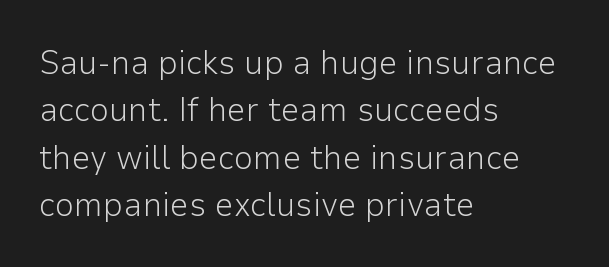
{"serif": "no", "italic": "no", "bold": "no", "weight": "light", "width": "normal", "stroke_contrast": "low", "x_height": "medium", "monospaced": "no", "underline": "no", "align": "left", "line_spacing": "normal", "line_spacing_ratio": 1.39, "letter_spacing": "normal", "letter_spacing_em": 0.0, "glyph_px": 34}
